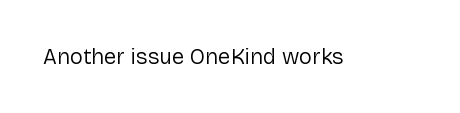
{"italic": "no", "bold": "no", "underline": "no", "letter_spacing": "normal", "letter_spacing_em": 0.0, "glyph_px": 22}
